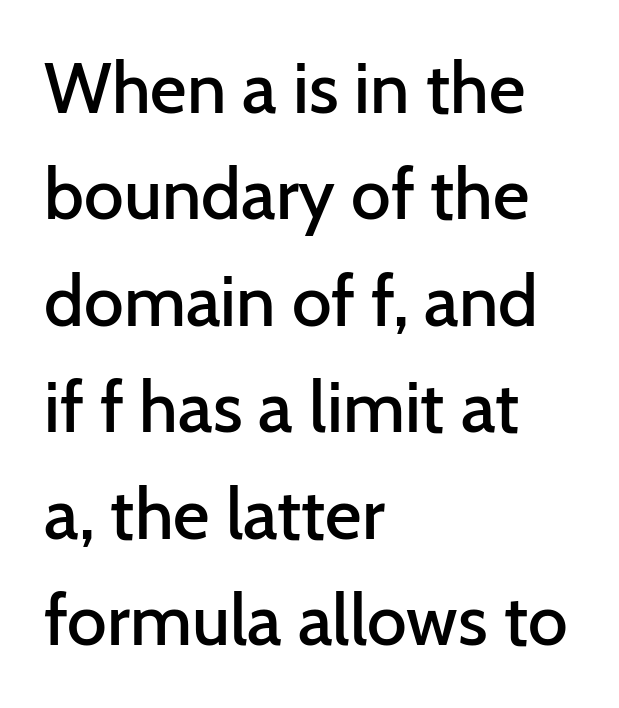
{"serif": "no", "italic": "no", "bold": "semi", "weight": "semibold", "width": "normal", "stroke_contrast": "low", "x_height": "medium", "monospaced": "no", "underline": "no", "align": "left", "line_spacing": "normal", "line_spacing_ratio": 1.5, "letter_spacing": "normal", "letter_spacing_em": 0.0, "glyph_px": 71}
